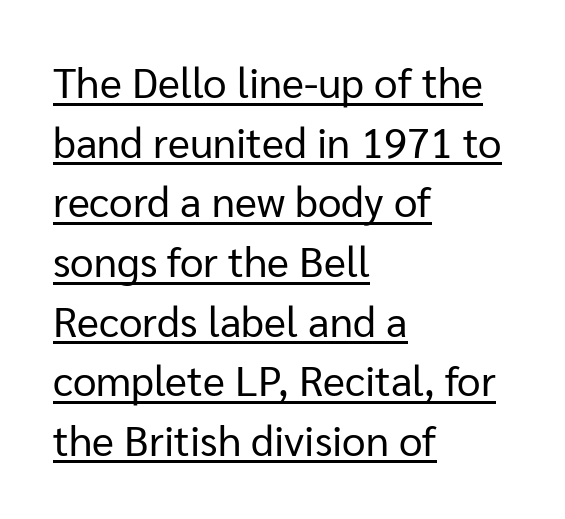
{"serif": "no", "italic": "no", "bold": "no", "weight": "regular", "width": "normal", "stroke_contrast": "low", "x_height": "medium", "monospaced": "no", "underline": "yes", "align": "left", "line_spacing": "normal", "line_spacing_ratio": 1.42, "letter_spacing": "normal", "letter_spacing_em": 0.0, "glyph_px": 42}
